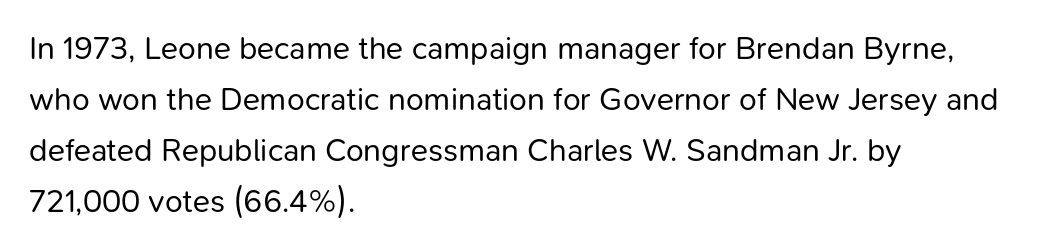
{"serif": "no", "italic": "no", "bold": "no", "weight": "regular", "width": "normal", "stroke_contrast": "low", "x_height": "medium", "monospaced": "no", "underline": "no", "align": "left", "line_spacing": "normal", "line_spacing_ratio": 1.59, "letter_spacing": "normal", "letter_spacing_em": 0.0, "glyph_px": 32}
